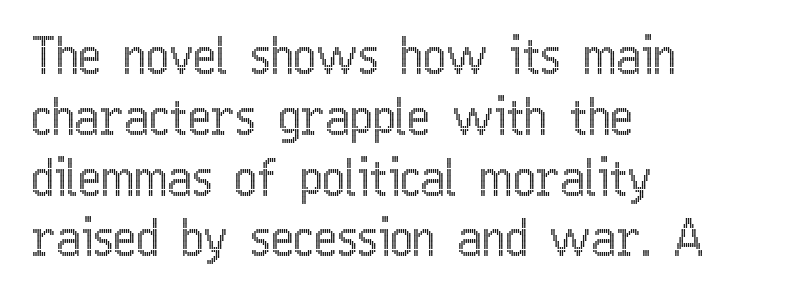
The image shows 49 px condensed type, upright; set left-aligned, line spacing 1.24x, normal letter spacing, not underlined; a medium x-height.
